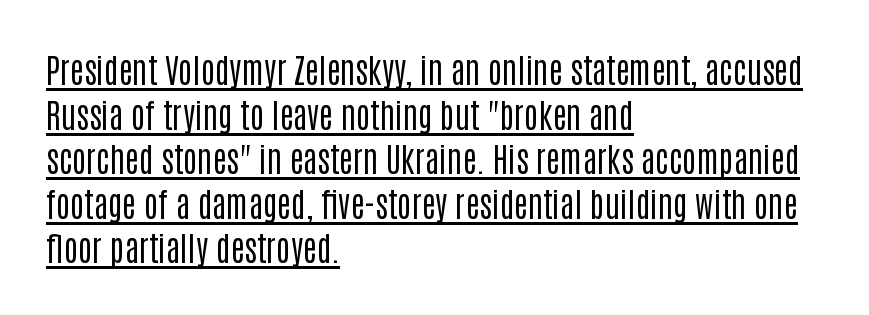
{"serif": "no", "italic": "no", "bold": "no", "weight": "regular", "width": "condensed", "stroke_contrast": "low", "x_height": "large", "monospaced": "no", "underline": "yes", "align": "left", "line_spacing": "normal", "line_spacing_ratio": 1.35, "letter_spacing": "normal", "letter_spacing_em": 0.0, "glyph_px": 33}
